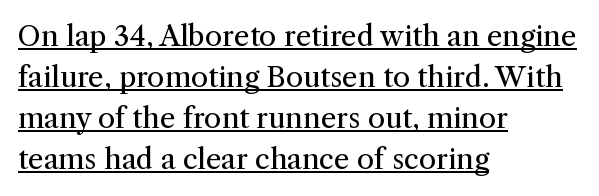
Q: Is the text bold? A: No.
Q: Is the text italic (slanted)? A: No, it is upright.
Q: Is the typeface a serif or a sans-serif typeface? A: Serif.
Q: Is the text underlined? A: Yes.
Q: How is the paragraph aligned? A: Left-aligned.
Q: Is the spacing between letters normal or unusually wide? A: Normal.
Q: Is the spacing between lines tight, normal or loose? A: Normal.
Q: Width (condensed, normal, or wide)? A: Normal.
Q: Stroke contrast? A: Medium.
Q: x-height? A: Medium.
Q: Monospaced? A: No.
